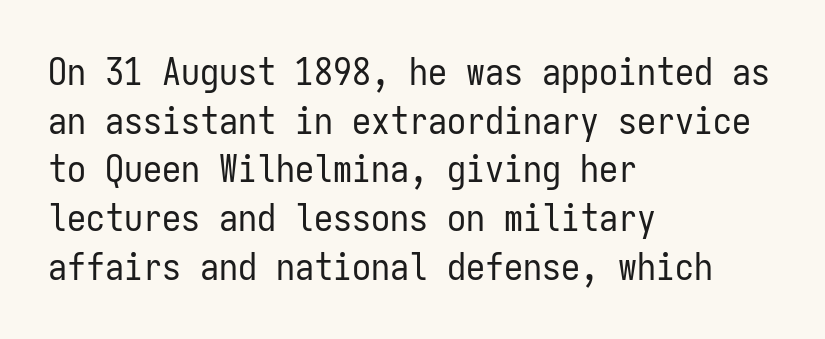
{"serif": "no", "italic": "no", "bold": "no", "weight": "regular", "width": "condensed", "stroke_contrast": "low", "x_height": "medium", "monospaced": "yes", "underline": "no", "align": "left", "line_spacing": "normal", "line_spacing_ratio": 1.28, "letter_spacing": "normal", "letter_spacing_em": 0.0, "glyph_px": 38}
